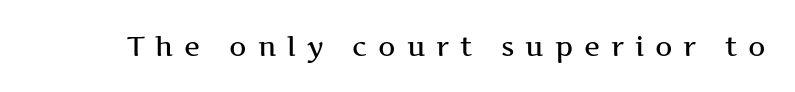
The image shows 27 px text type, upright; set unusually wide letter spacing (+0.4 em), not underlined.
